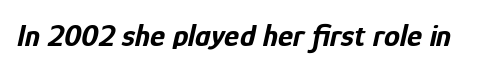
{"italic": "yes", "lean": "right", "slant_degrees": 12, "bold": "yes", "weight": "bold", "width": "condensed", "stroke_contrast": "low", "x_height": "medium", "monospaced": "no", "underline": "no", "letter_spacing": "normal", "letter_spacing_em": 0.0, "glyph_px": 32}
